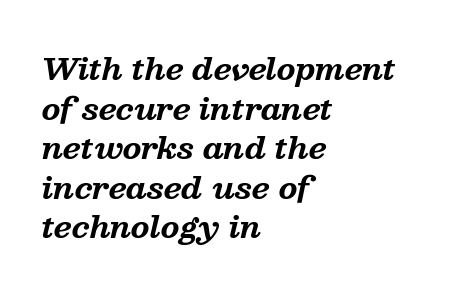
The image shows 30 px bold serif type, italic (leaning right); set left-aligned, normal line spacing (1.32x), normal letter spacing, not underlined; medium stroke contrast and a medium x-height.
